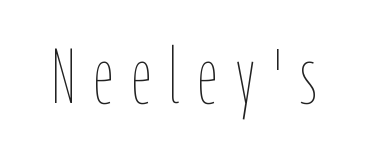
The font is comparable to plain body text, perhaps lighter. The axis of the letterforms is exactly vertical. Glyph-to-glyph distance is far greater than everyday printed text. The letters advance in unequal steps, a hallmark of proportional type. A clean baseline with only descenders dipping below it.
